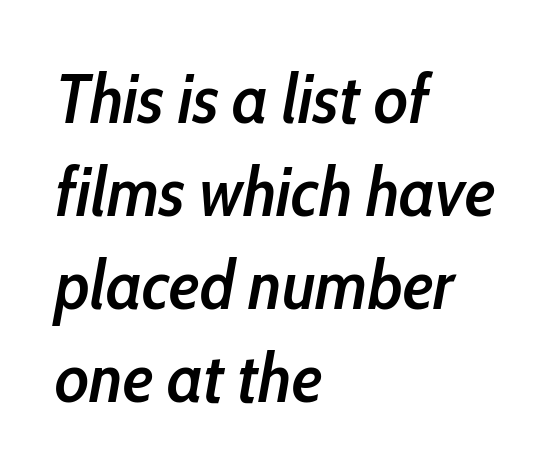
Notice how the passage keeps a crisp vertical edge on the left only. Semibold letterforms, between regular and bold. This block has exactly the height ordinary leading produces. You could call the tracking neutral — neither tight nor loose.
